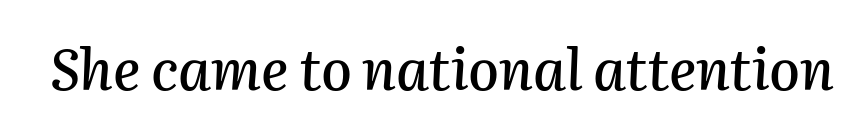
The image shows 56 px text type, italic (leaning right); set normal letter spacing, not underlined; medium stroke contrast and a medium x-height.
